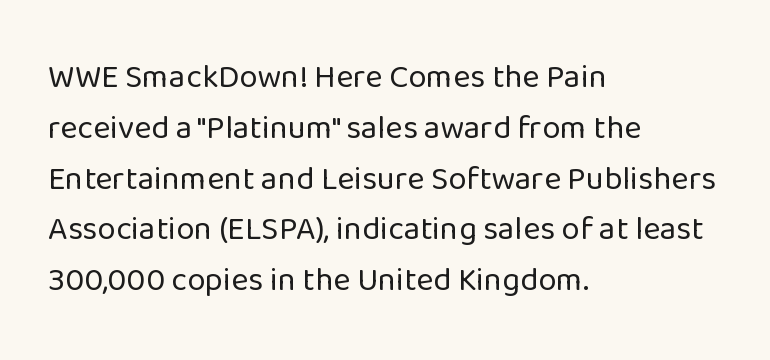
{"serif": "no", "italic": "no", "bold": "no", "weight": "regular", "width": "normal", "stroke_contrast": "low", "x_height": "medium", "monospaced": "no", "underline": "no", "align": "left", "line_spacing": "normal", "line_spacing_ratio": 1.54, "letter_spacing": "normal", "letter_spacing_em": 0.0, "glyph_px": 33}
